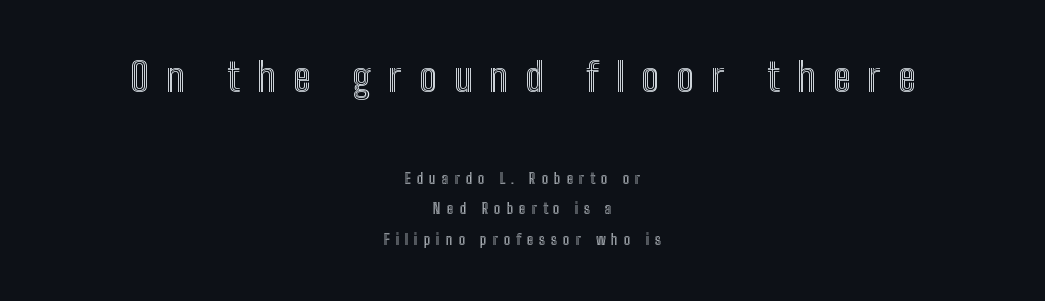
The image shows 39 px condensed type, upright; set centered, loose line spacing (2.19x), unusually wide letter spacing (+0.44 em), not underlined; the first (top) block is 2.79x larger; a medium x-height.
